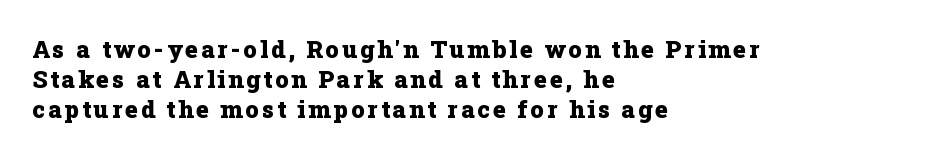
{"italic": "no", "bold": "yes", "underline": "no", "align": "left", "line_spacing": "normal", "line_spacing_ratio": 1.26, "glyph_px": 24}
